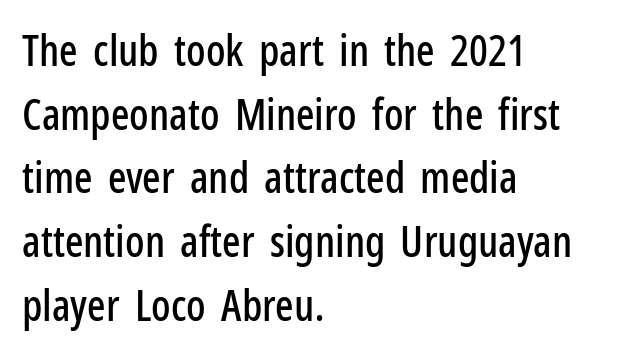
Bare-footed words on every line. The font's upright variant was chosen for this text. Every row of glyphs begins at an identical x-position on the left. Nothing unusual about the tracking: characters are spaced as the font intends. Serifs: no, the terminals of the letterforms are clean. Vertical spacing — default.
